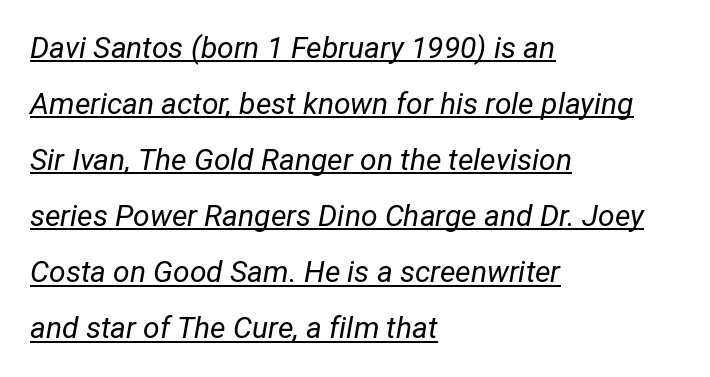
The image shows 30 px regular-weight, condensed type, italic (leaning right); set left-aligned, line spacing 1.87x, normal letter spacing, underlined; low stroke contrast and a medium x-height.
